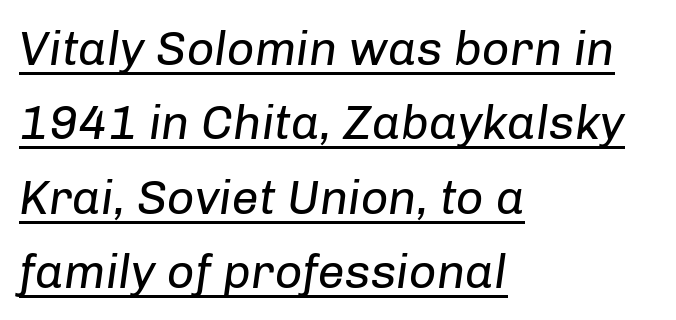
Weight: regular or lighter. This is oblique type, the kind used for emphasis or titles. Line starts are locked; line ends wander. There is no visible air inserted between adjacent glyphs. One glance says typical: line gaps are just what's usual.
